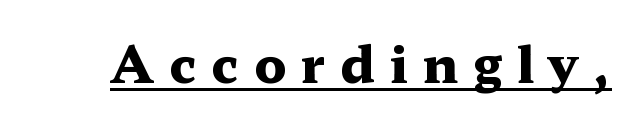
{"serif": "yes", "italic": "no", "bold": "yes", "weight": "heavy", "width": "wide", "stroke_contrast": "medium", "x_height": "medium", "monospaced": "no", "underline": "yes", "letter_spacing": "wide", "letter_spacing_em": 0.29, "glyph_px": 51}
